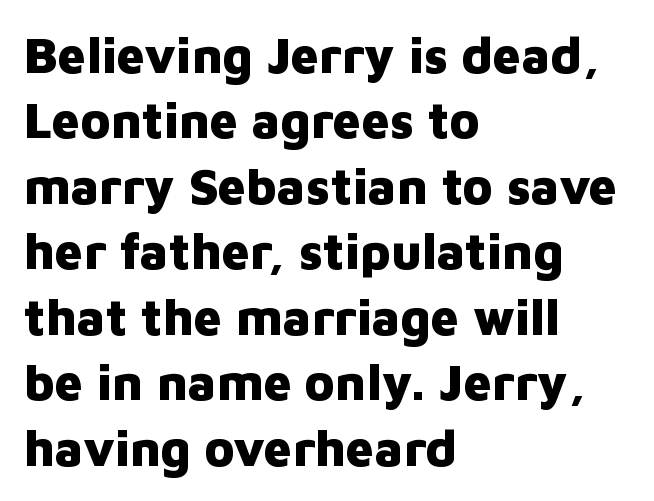
The image shows 50 px heavy sans-serif type, upright; set left-aligned, normal line spacing (1.31x), normal letter spacing, not underlined; low stroke contrast and a medium x-height.
